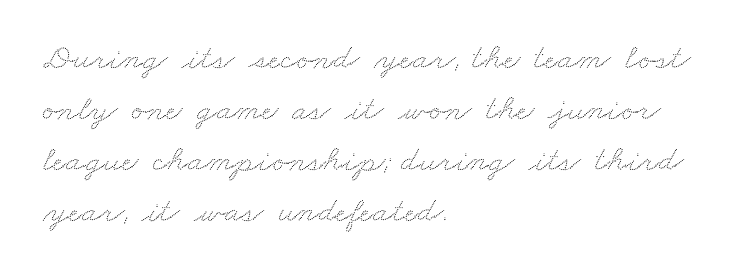
Q: Is the text underlined? A: No.
Q: How is the paragraph aligned? A: Left-aligned.
Q: Is the spacing between letters normal or unusually wide? A: Normal.
Q: Is the spacing between lines tight, normal or loose? A: Normal.
Q: Width (condensed, normal, or wide)? A: Wide.
Q: Stroke contrast? A: Low.
Q: x-height? A: Small.
Q: Monospaced? A: No.
